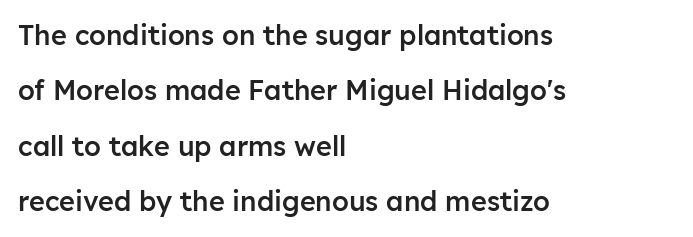
{"italic": "no", "bold": "semi", "underline": "no", "align": "left", "line_spacing": "loose", "line_spacing_ratio": 2.05, "letter_spacing": "normal", "letter_spacing_em": 0.0, "glyph_px": 27}
